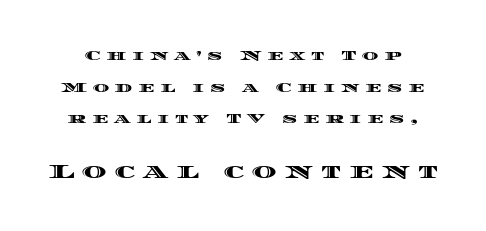
{"italic": "no", "underline": "no", "line_spacing": "loose", "line_spacing_ratio": 2.26, "letter_spacing": "wide", "letter_spacing_em": 0.39, "larger_block": "second", "size_ratio": 1.5, "glyph_px": 21}
